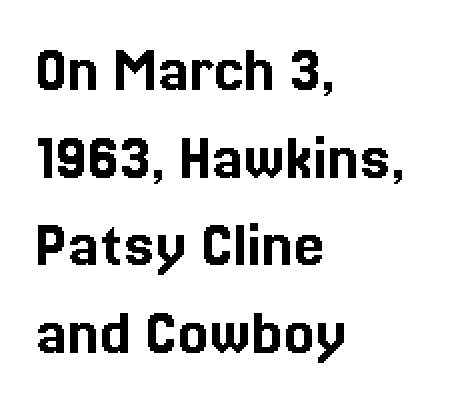
Q: Is the text italic (slanted)? A: No, it is upright.
Q: Is the text underlined? A: No.
Q: How is the paragraph aligned? A: Left-aligned.
Q: Is the spacing between letters normal or unusually wide? A: Normal.
Q: Is the spacing between lines tight, normal or loose? A: Normal.
Q: Width (condensed, normal, or wide)? A: Normal.
Q: x-height? A: Medium.
Q: Monospaced? A: No.
